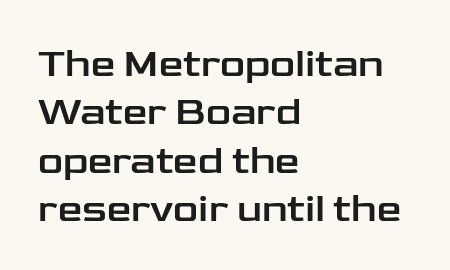
Q: Is the text italic (slanted)? A: No, it is upright.
Q: Is the typeface a serif or a sans-serif typeface? A: Sans-serif.
Q: Is the text underlined? A: No.
Q: How is the paragraph aligned? A: Left-aligned.
Q: Is the spacing between letters normal or unusually wide? A: Normal.
Q: Width (condensed, normal, or wide)? A: Wide.
Q: Stroke contrast? A: Low.
Q: x-height? A: Medium.
Q: Monospaced? A: No.
